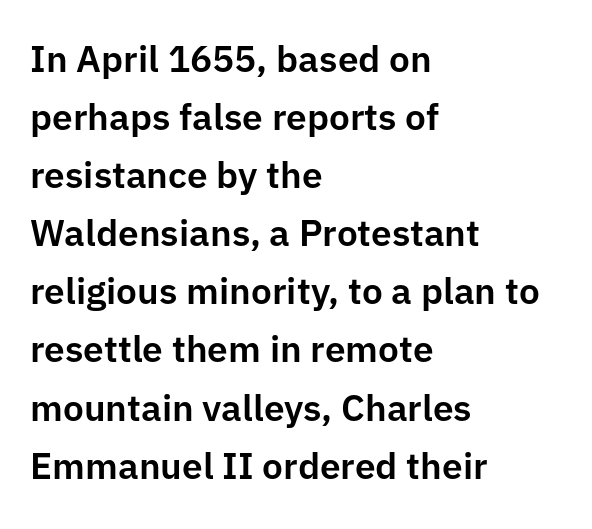
Students, observe: this is what conventionally led text looks like. Regarding serifs, this sample does without them. Each line starts at the same left margin while the right side varies. Just letters on the line, the space beneath them empty.
